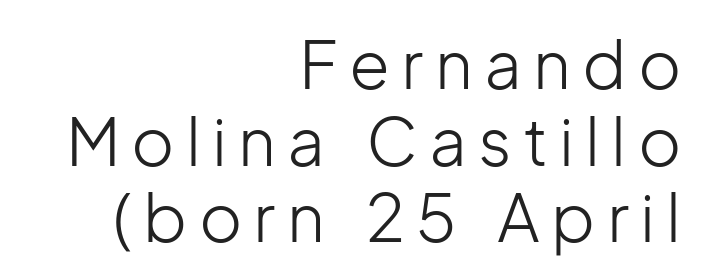
The glyphs in this specimen are sans serif. The rendering uses natural spacing where letterforms have individual widths. The gap between lines stays unmarked. Upright lettering throughout. Short and long lines alike share a common ending point at right.
